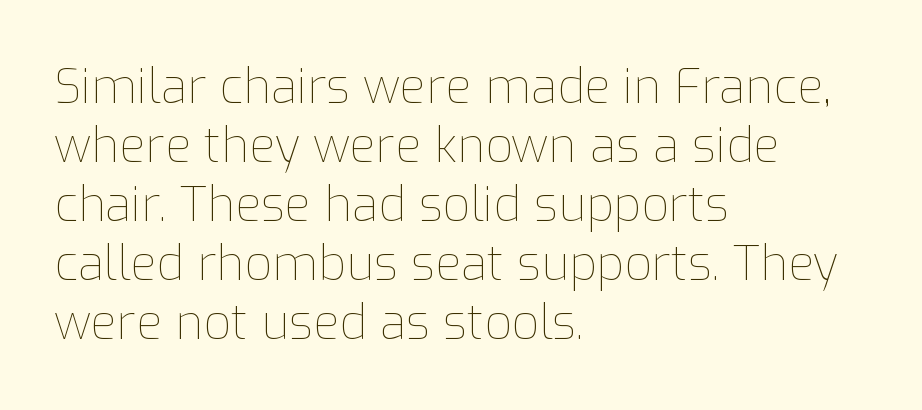
Q: Is the text bold? A: No.
Q: Is the text italic (slanted)? A: No, it is upright.
Q: Is the text underlined? A: No.
Q: How is the paragraph aligned? A: Left-aligned.
Q: Is the spacing between letters normal or unusually wide? A: Normal.
Q: Width (condensed, normal, or wide)? A: Normal.
Q: Stroke contrast? A: Low.
Q: x-height? A: Medium.
Q: Monospaced? A: No.
